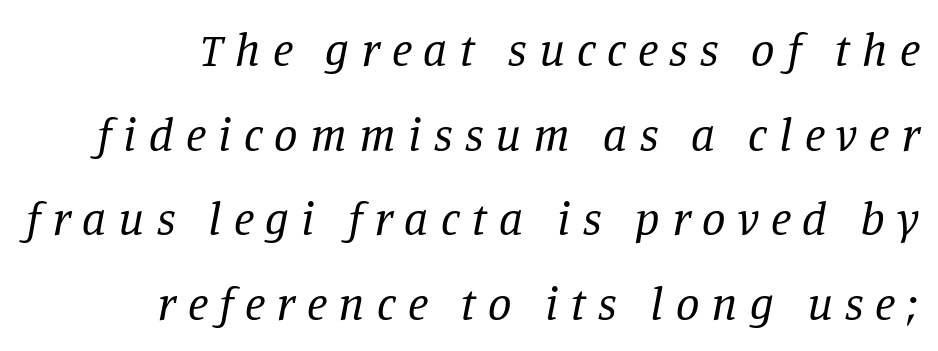
{"serif": "yes", "italic": "yes", "lean": "right", "slant_degrees": 11, "bold": "no", "weight": "regular", "width": "normal", "stroke_contrast": "low", "x_height": "large", "monospaced": "no", "underline": "no", "align": "right", "line_spacing_ratio": 1.8, "letter_spacing": "wide", "letter_spacing_em": 0.26, "glyph_px": 47}
